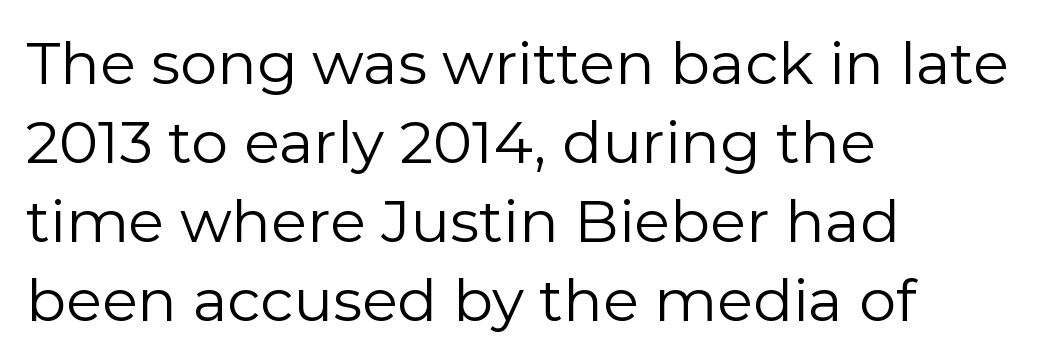
{"serif": "no", "italic": "no", "bold": "no", "weight": "regular", "width": "normal", "stroke_contrast": "low", "x_height": "medium", "monospaced": "no", "underline": "no", "align": "left", "line_spacing": "normal", "line_spacing_ratio": 1.34, "letter_spacing": "normal", "letter_spacing_em": 0.0, "glyph_px": 59}
